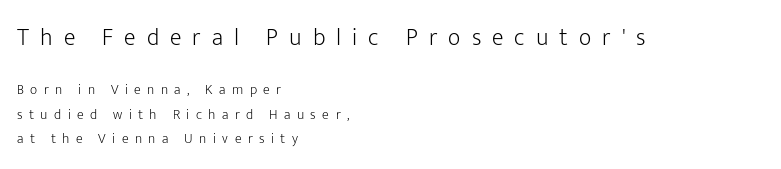
{"italic": "no", "bold": "no", "underline": "no", "align": "left", "line_spacing_ratio": 1.75, "letter_spacing": "wide", "letter_spacing_em": 0.46, "larger_block": "first", "size_ratio": 1.71, "glyph_px": 24}
